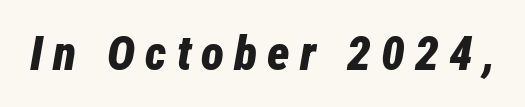
Q: Is the text bold? A: Yes.
Q: Is the text italic (slanted)? A: Yes, it leans right by about 12 degrees.
Q: Is the text underlined? A: No.
Q: Is the spacing between letters normal or unusually wide? A: Unusually wide.
Q: Width (condensed, normal, or wide)? A: Condensed.
Q: Stroke contrast? A: Low.
Q: x-height? A: Medium.
Q: Monospaced? A: No.
